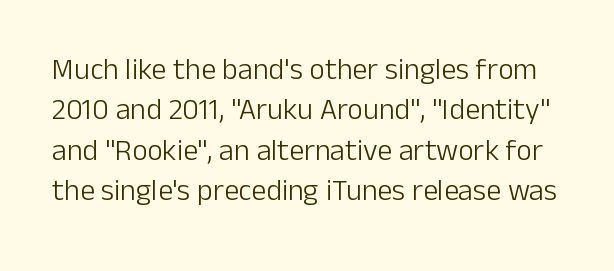
Q: Is the text bold? A: No.
Q: Is the text italic (slanted)? A: No, it is upright.
Q: Is the typeface a serif or a sans-serif typeface? A: Sans-serif.
Q: Is the text underlined? A: No.
Q: Is the spacing between letters normal or unusually wide? A: Normal.
Q: Is the spacing between lines tight, normal or loose? A: Normal.
Q: Width (condensed, normal, or wide)? A: Normal.
Q: Stroke contrast? A: Low.
Q: x-height? A: Medium.
Q: Monospaced? A: No.
